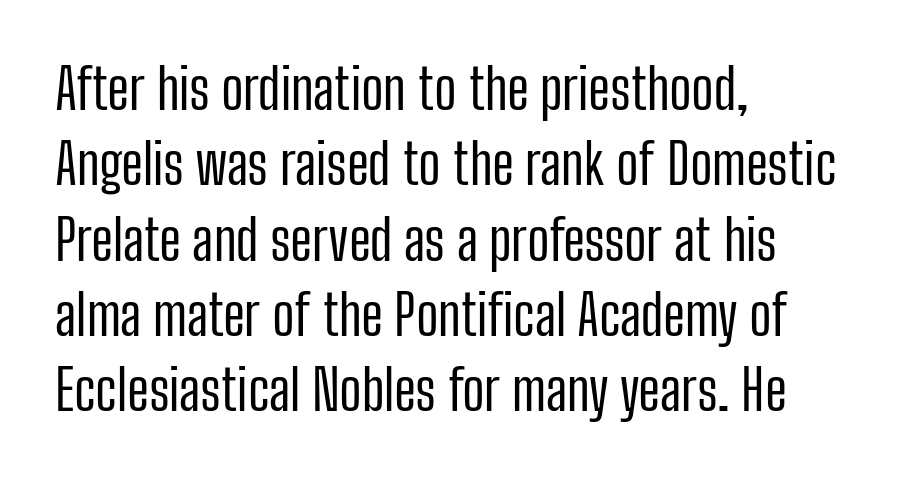
Q: Is the text bold? A: No.
Q: Is the text italic (slanted)? A: No, it is upright.
Q: Is the typeface a serif or a sans-serif typeface? A: Sans-serif.
Q: Is the text underlined? A: No.
Q: How is the paragraph aligned? A: Left-aligned.
Q: Is the spacing between letters normal or unusually wide? A: Normal.
Q: Is the spacing between lines tight, normal or loose? A: Normal.
Q: Width (condensed, normal, or wide)? A: Condensed.
Q: Stroke contrast? A: Low.
Q: x-height? A: Medium.
Q: Monospaced? A: No.
